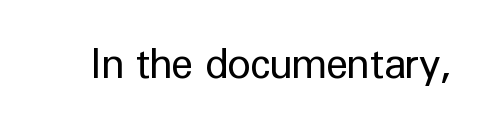
{"serif": "no", "italic": "no", "bold": "no", "weight": "regular", "width": "normal", "stroke_contrast": "low", "x_height": "medium", "monospaced": "no", "underline": "no", "letter_spacing": "normal", "letter_spacing_em": 0.0, "glyph_px": 40}
